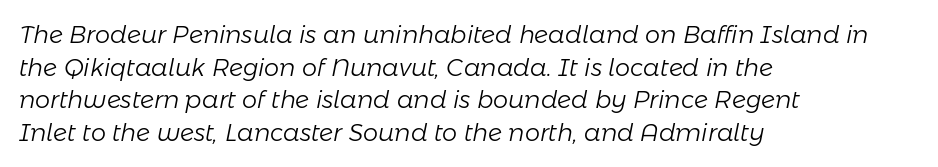
{"italic": "yes", "lean": "right", "slant_degrees": 11, "bold": "no", "underline": "no", "align": "left", "line_spacing": "normal", "line_spacing_ratio": 1.36, "letter_spacing": "normal", "letter_spacing_em": 0.0, "glyph_px": 24}
